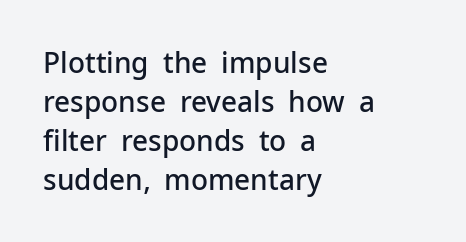
Does extra space separate the letters? No, they use regular spacing. Varying glyph widths throughout — classic text-font behaviour. The rendering anchors every line to the left-hand side. Heft: intermediate — a semibold. Glance below the letters and you will spot only blank space.
